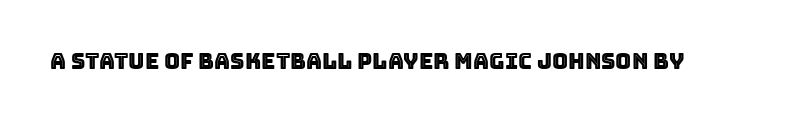
{"italic": "no", "underline": "no", "letter_spacing": "normal", "letter_spacing_em": 0.0, "glyph_px": 22}
